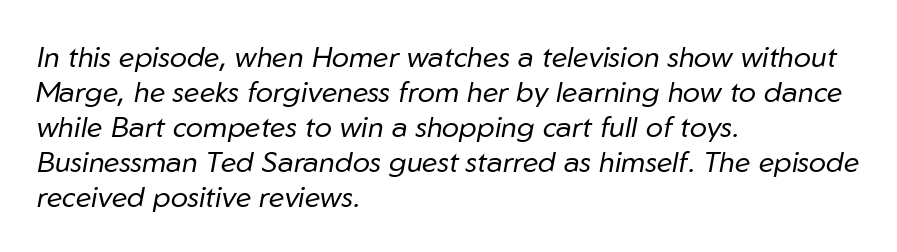
Q: Is the text bold? A: No.
Q: Is the text italic (slanted)? A: Yes, it leans right by about 10 degrees.
Q: Is the text underlined? A: No.
Q: How is the paragraph aligned? A: Left-aligned.
Q: Is the spacing between letters normal or unusually wide? A: Normal.
Q: Width (condensed, normal, or wide)? A: Normal.
Q: Stroke contrast? A: Low.
Q: x-height? A: Medium.
Q: Monospaced? A: No.
